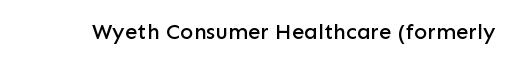
Tall strokes in this sample are plumb rather than angled. Short note: letters normally spaced. Lines of text with bare space underneath.
